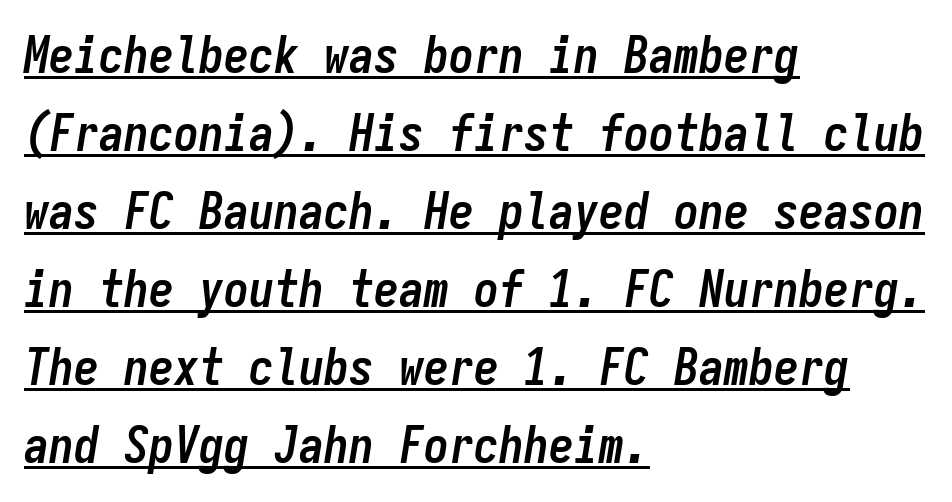
{"italic": "yes", "lean": "right", "slant_degrees": 9, "bold": "yes", "weight": "semibold", "width": "condensed", "stroke_contrast": "low", "x_height": "medium", "monospaced": "yes", "underline": "yes", "align": "left", "line_spacing": "normal", "line_spacing_ratio": 1.56, "letter_spacing": "normal", "letter_spacing_em": 0.0, "glyph_px": 50}
